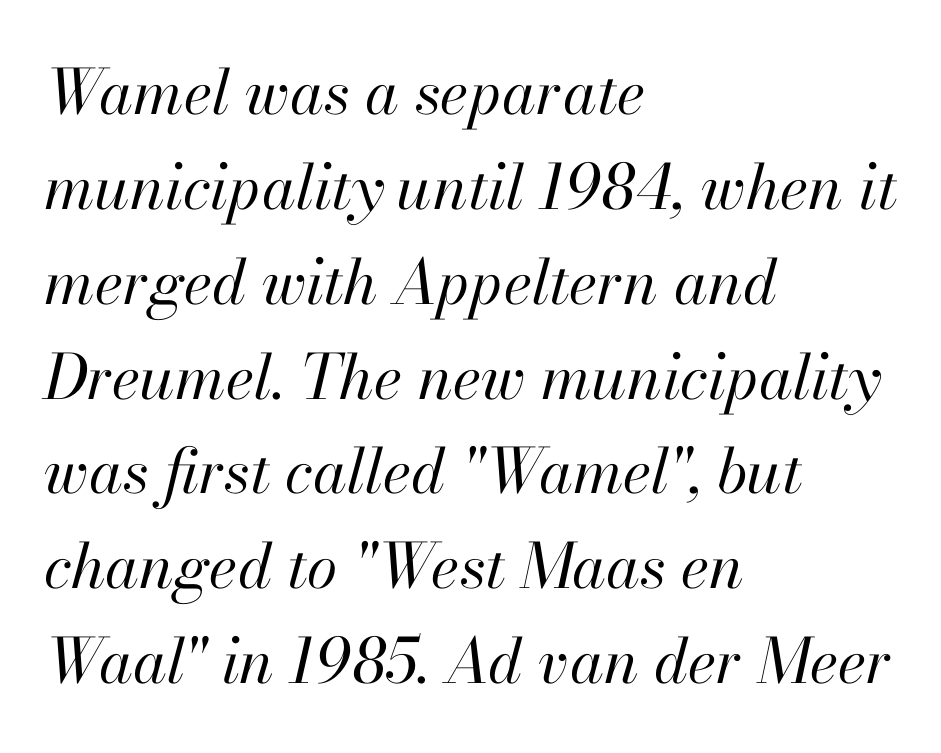
This is oblique type, the kind used for emphasis or titles. The horizontal fit of the characters is conventional and even. You could not count columns in this text — the font is proportionally spaced. Summary of weight: not heavy and not bold. Line starts are locked; line ends wander.
